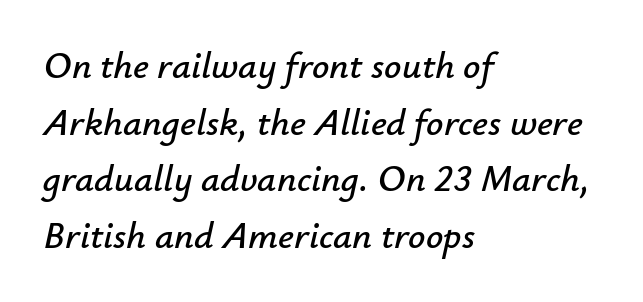
Q: Is the text italic (slanted)? A: Yes, it leans right by about 12 degrees.
Q: Is the text underlined? A: No.
Q: How is the paragraph aligned? A: Left-aligned.
Q: Is the spacing between letters normal or unusually wide? A: Normal.
Q: Is the spacing between lines tight, normal or loose? A: Normal.
Q: Width (condensed, normal, or wide)? A: Normal.
Q: Stroke contrast? A: Low.
Q: x-height? A: Small.
Q: Monospaced? A: No.
